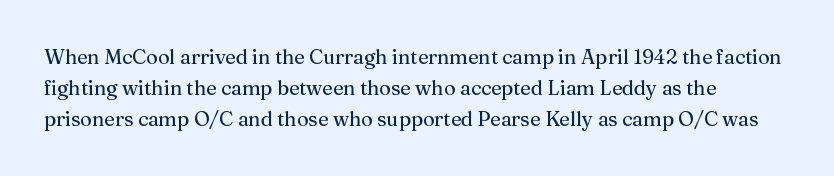
Q: Is the text italic (slanted)? A: No, it is upright.
Q: Is the text underlined? A: No.
Q: Is the spacing between letters normal or unusually wide? A: Normal.
Q: Is the spacing between lines tight, normal or loose? A: Normal.
